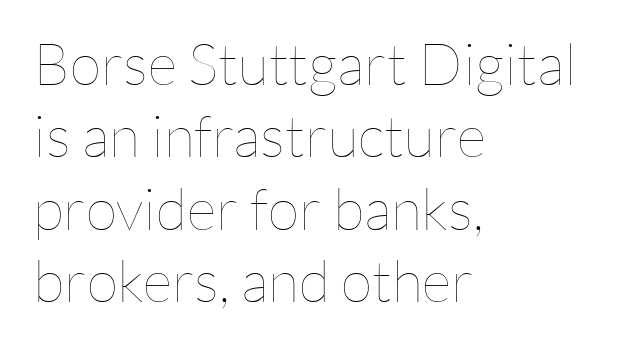
The image shows 58 px thin type, upright; set left-aligned, normal line spacing (1.25x), normal letter spacing, not underlined; low stroke contrast and a medium x-height.
